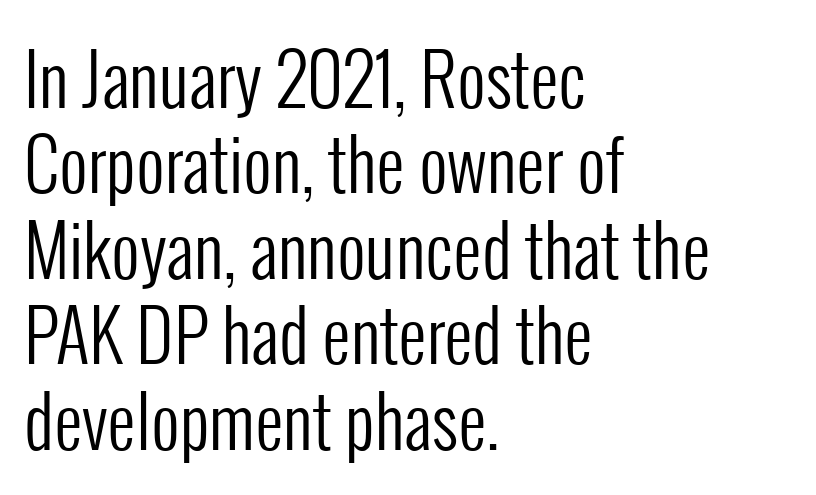
{"serif": "no", "italic": "no", "bold": "no", "weight": "regular", "width": "condensed", "stroke_contrast": "low", "x_height": "medium", "monospaced": "no", "underline": "no", "align": "left", "line_spacing_ratio": 1.22, "letter_spacing": "normal", "letter_spacing_em": 0.0, "glyph_px": 70}
